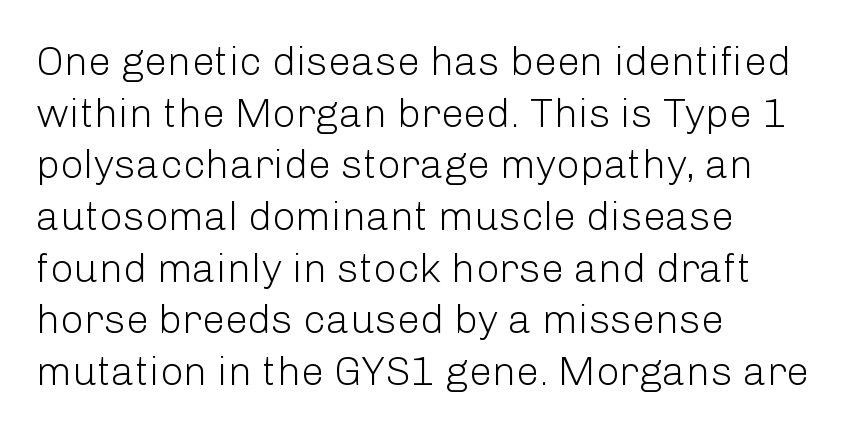
{"serif": "no", "italic": "no", "bold": "no", "weight": "light", "width": "normal", "stroke_contrast": "low", "x_height": "medium", "monospaced": "no", "underline": "no", "align": "left", "line_spacing": "normal", "line_spacing_ratio": 1.26, "letter_spacing": "normal", "letter_spacing_em": 0.0, "glyph_px": 41}
